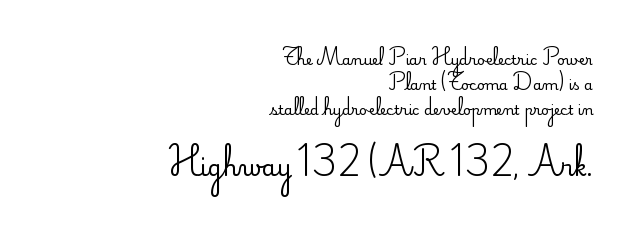
{"italic": "no", "bold": "no", "underline": "no", "align": "right", "line_spacing_ratio": 1.77, "letter_spacing": "normal", "letter_spacing_em": 0.0, "larger_block": "second", "size_ratio": 1.64, "glyph_px": 23}
